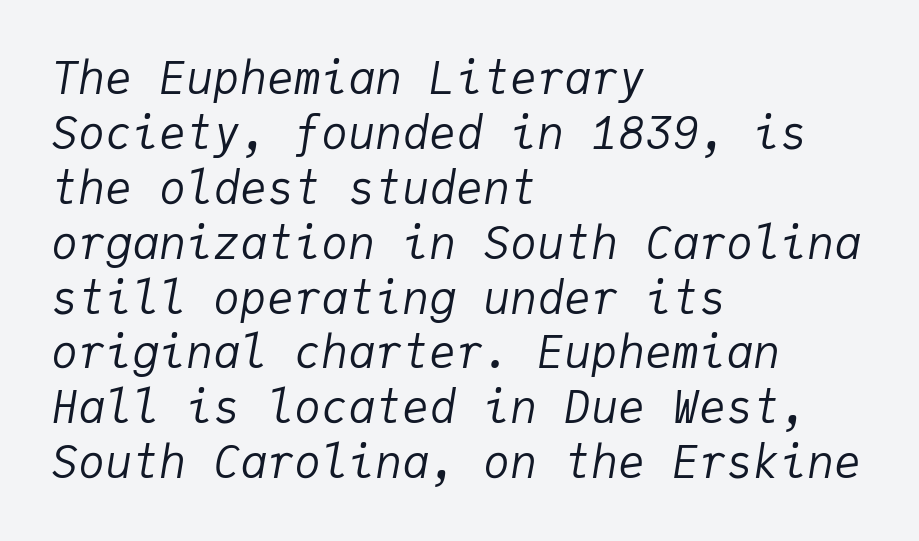
{"italic": "yes", "lean": "right", "slant_degrees": 9, "bold": "no", "weight": "regular", "width": "normal", "stroke_contrast": "low", "x_height": "medium", "monospaced": "yes", "underline": "no", "align": "left", "line_spacing_ratio": 1.22, "letter_spacing": "normal", "letter_spacing_em": 0.0, "glyph_px": 45}
